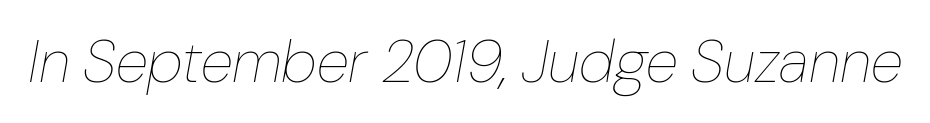
Stroke thickness stays within the range of a standard reading face or lighter. Each row of text sits above clean, open space. If you drew a line through each stem, it would be angled. Students, note that the glyphs here touch the page at normal intervals. This sample has the flowing, uneven cadence of proportional lettering.
